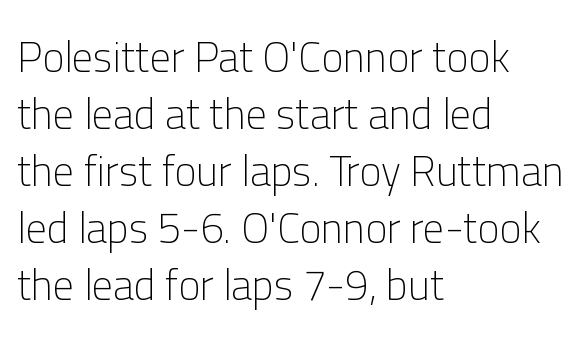
{"serif": "no", "italic": "no", "bold": "no", "weight": "light", "width": "normal", "stroke_contrast": "low", "x_height": "medium", "monospaced": "no", "underline": "no", "align": "left", "line_spacing": "normal", "line_spacing_ratio": 1.36, "letter_spacing": "normal", "letter_spacing_em": 0.0, "glyph_px": 42}
